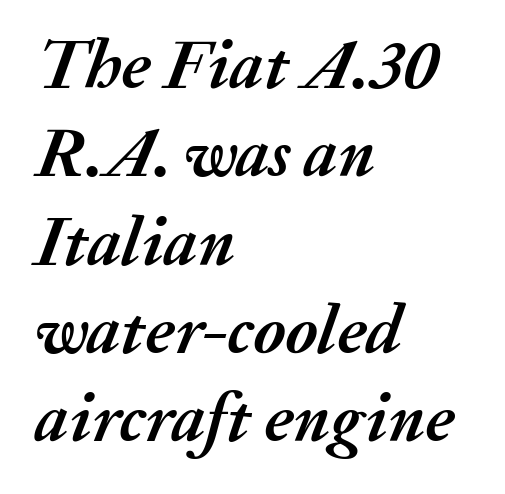
These lines are rendered in a variable-pitch font. Quick note: underline off. Emphasis by weight is at full strength: bold. If you drew a ruler down the left edge, every line would touch it. A typesetter would call this zero additional tracking.
